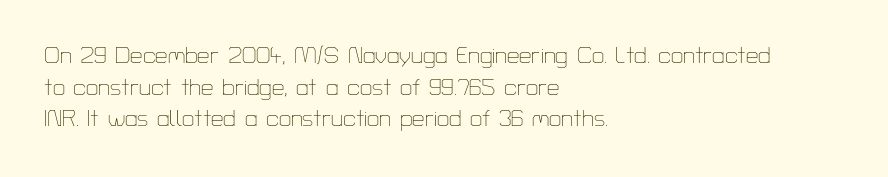
Q: Is the text bold? A: No.
Q: Is the text italic (slanted)? A: No, it is upright.
Q: Is the text underlined? A: No.
Q: How is the paragraph aligned? A: Left-aligned.
Q: Is the spacing between letters normal or unusually wide? A: Normal.
Q: Is the spacing between lines tight, normal or loose? A: Normal.
